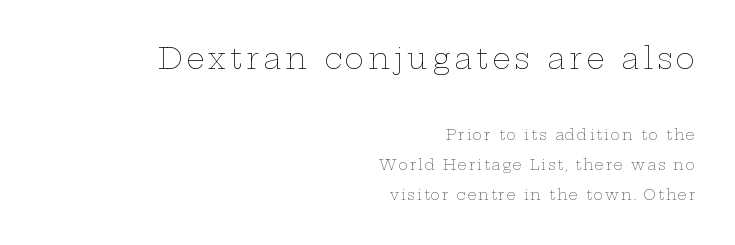
{"italic": "no", "bold": "no", "weight": "thin", "width": "wide", "stroke_contrast": "low", "x_height": "medium", "monospaced": "no", "underline": "no", "align": "right", "line_spacing": "loose", "line_spacing_ratio": 2.16, "larger_block": "first", "size_ratio": 2.07, "glyph_px": 29}
